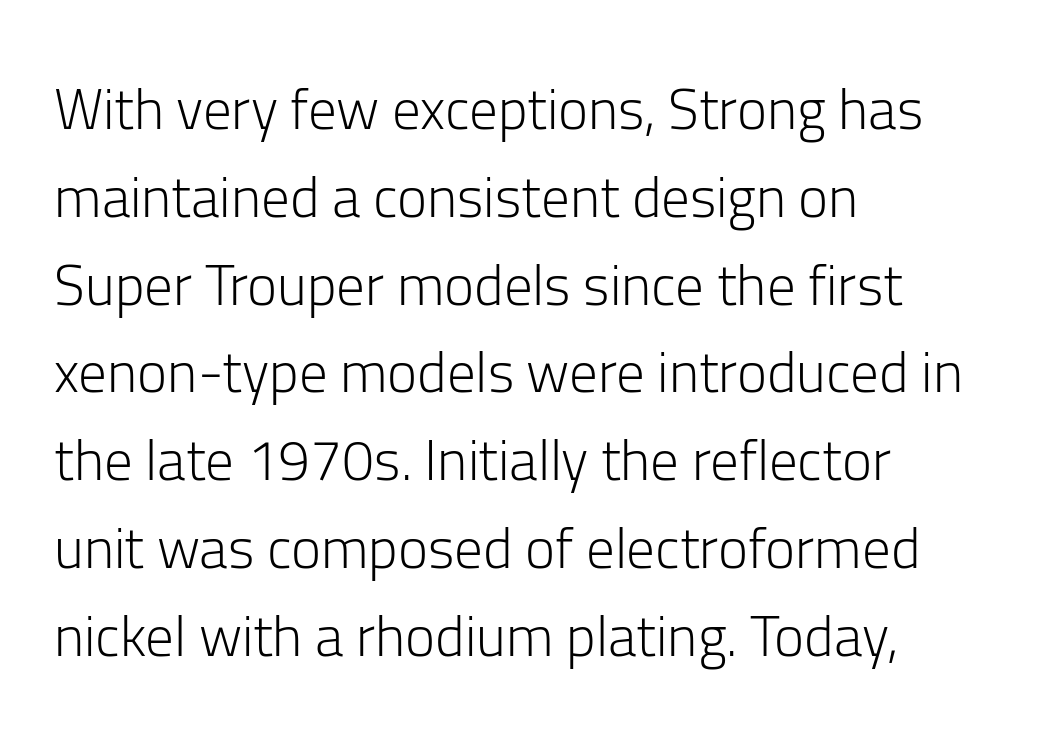
The designer left line spacing at the default. The weight tops out at a normal text grade. Looks like regular typesetting: each glyph gets only the width it needs. Caption: standard tracking, unaltered.
